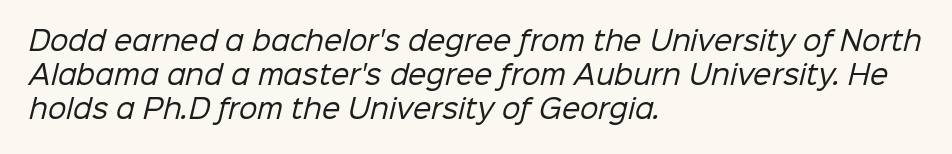
The image shows 26 px text type; set left-aligned, normal line spacing (1.31x), normal letter spacing, not underlined.
